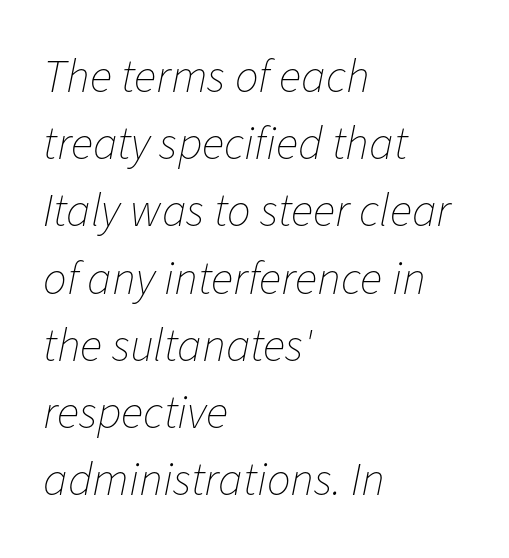
The zone under the glyphs is completely vacant. Caption: standard tracking, unaltered. Reading down the column, the eye jumps a familiar distance to each next line. The face looks like a standard text weight, possibly lighter.
